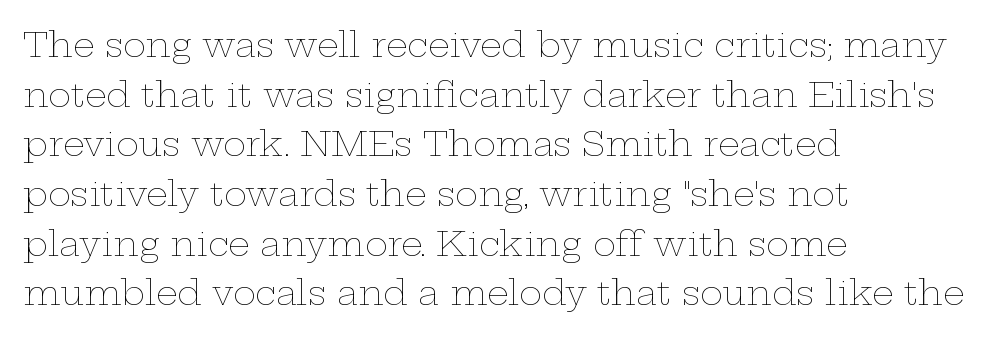
Rendered with straight, roman letterforms. Short and long lines alike share a common starting point at left. The letters advance in unequal steps, a hallmark of proportional type. The glyphs are unaccompanied by any horizontal stroke below them. Nobody touched the tracking dial on this one. In terms of leading, this rendering sits right in the middle.
